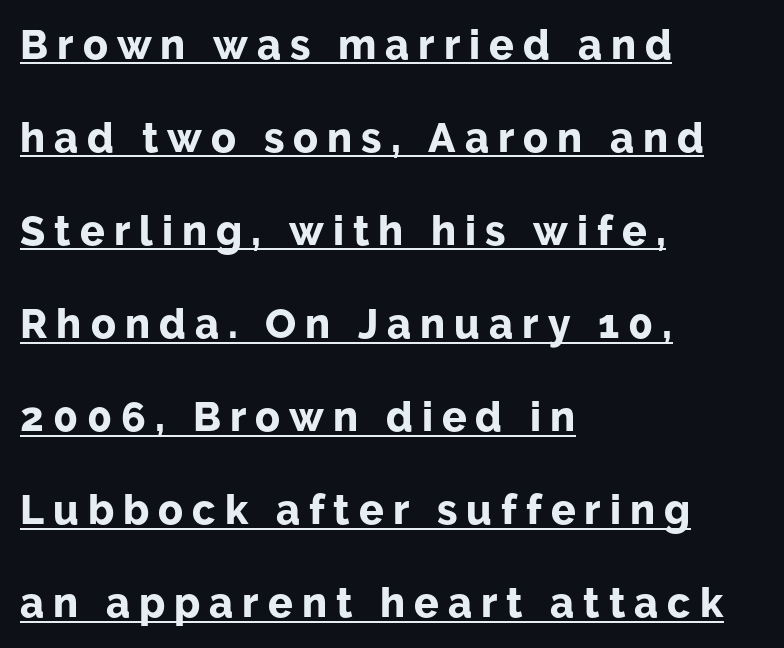
{"serif": "no", "italic": "no", "bold": "yes", "weight": "bold", "width": "normal", "stroke_contrast": "low", "x_height": "medium", "monospaced": "no", "underline": "yes", "align": "left", "line_spacing": "loose", "line_spacing_ratio": 2.27, "letter_spacing": "wide", "letter_spacing_em": 0.22, "glyph_px": 41}
